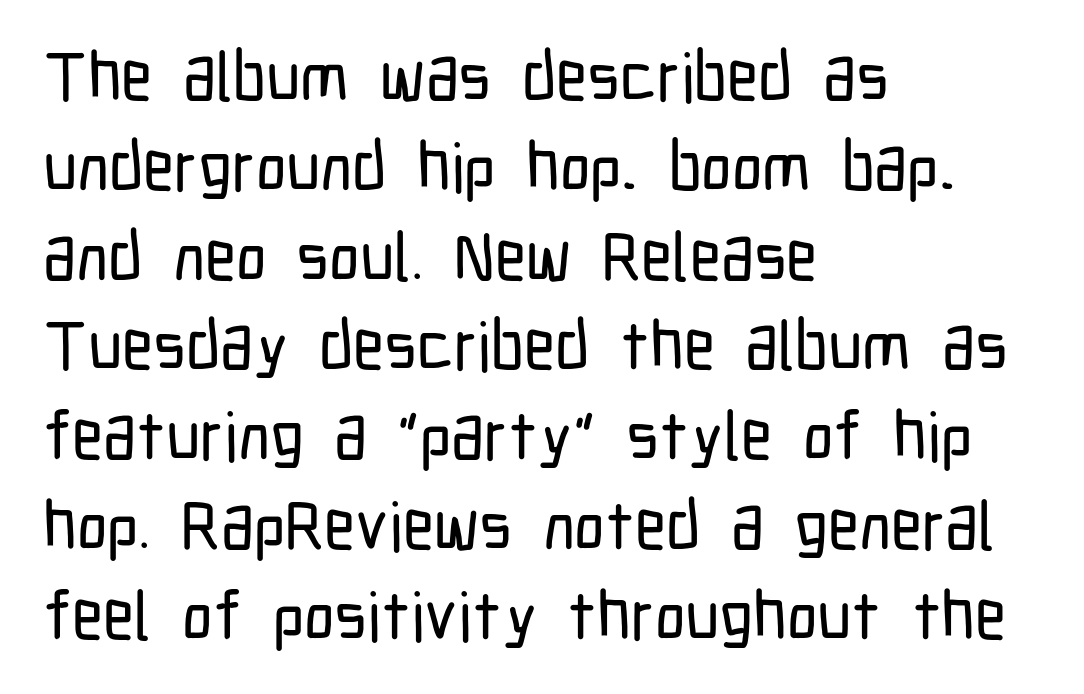
Q: Is the text italic (slanted)? A: No, it is upright.
Q: Is the typeface a serif or a sans-serif typeface? A: Sans-serif.
Q: Is the text underlined? A: No.
Q: How is the paragraph aligned? A: Left-aligned.
Q: Is the spacing between letters normal or unusually wide? A: Normal.
Q: Is the spacing between lines tight, normal or loose? A: Normal.
Q: Width (condensed, normal, or wide)? A: Condensed.
Q: Stroke contrast? A: Low.
Q: x-height? A: Medium.
Q: Monospaced? A: No.
